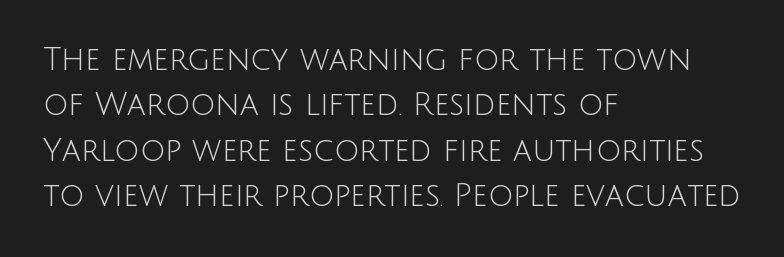
{"serif": "no", "italic": "no", "bold": "no", "weight": "light", "width": "normal", "stroke_contrast": "low", "x_height": "large", "monospaced": "no", "underline": "no", "align": "left", "line_spacing": "normal", "line_spacing_ratio": 1.46, "letter_spacing": "normal", "letter_spacing_em": 0.0, "glyph_px": 31}
